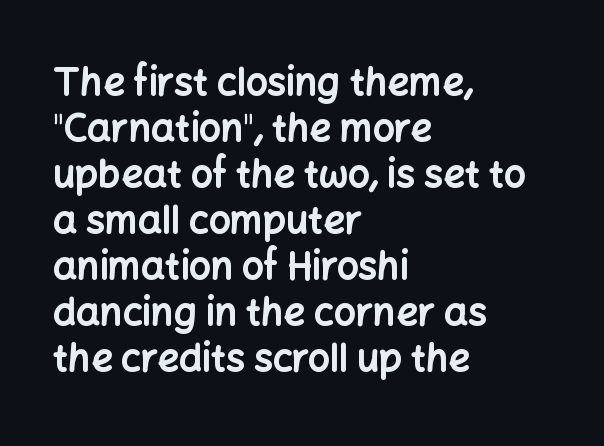
Q: Is the text bold? A: Yes.
Q: Is the text italic (slanted)? A: No, it is upright.
Q: Is the typeface a serif or a sans-serif typeface? A: Sans-serif.
Q: Is the text underlined? A: No.
Q: How is the paragraph aligned? A: Left-aligned.
Q: Is the spacing between letters normal or unusually wide? A: Normal.
Q: Width (condensed, normal, or wide)? A: Normal.
Q: Stroke contrast? A: Low.
Q: x-height? A: Medium.
Q: Monospaced? A: No.
